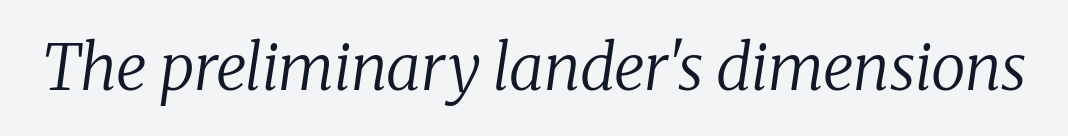
The image shows 63 px regular-weight serif type, italic (leaning right); set normal letter spacing, not underlined; low stroke contrast and a medium x-height.
